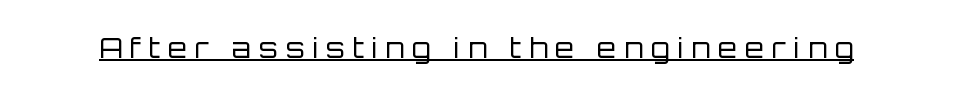
Q: Is the text bold? A: No.
Q: Is the text italic (slanted)? A: No, it is upright.
Q: Is the typeface a serif or a sans-serif typeface? A: Sans-serif.
Q: Is the text underlined? A: Yes.
Q: Is the spacing between letters normal or unusually wide? A: Unusually wide.
Q: Width (condensed, normal, or wide)? A: Normal.
Q: Stroke contrast? A: Low.
Q: x-height? A: Large.
Q: Monospaced? A: No.
